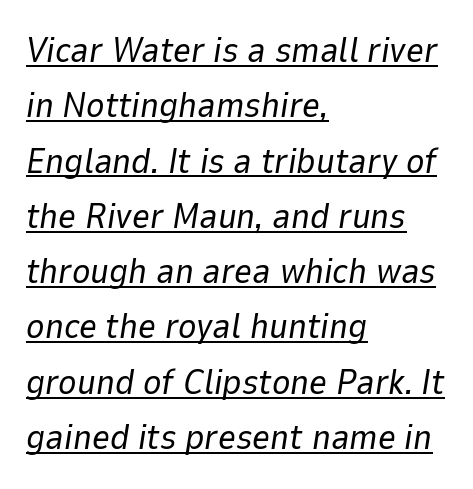
Q: Is the text bold? A: No.
Q: Is the text italic (slanted)? A: Yes, it leans right by about 9 degrees.
Q: Is the text underlined? A: Yes.
Q: How is the paragraph aligned? A: Left-aligned.
Q: Is the spacing between letters normal or unusually wide? A: Normal.
Q: Is the spacing between lines tight, normal or loose? A: Normal.
Q: Width (condensed, normal, or wide)? A: Normal.
Q: Stroke contrast? A: Low.
Q: x-height? A: Medium.
Q: Monospaced? A: No.
